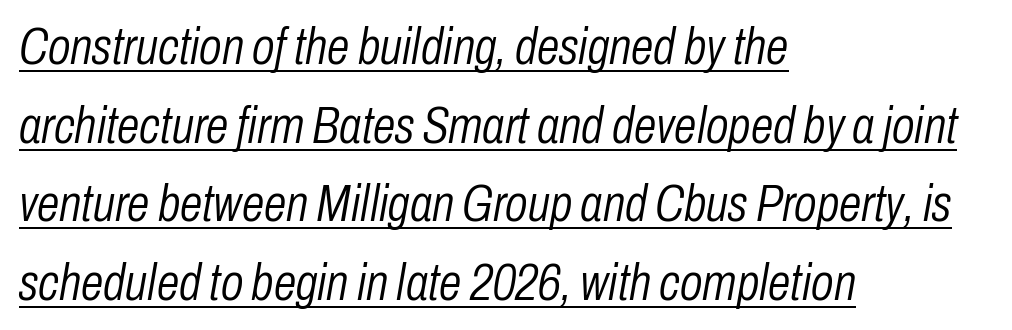
Q: Is the text bold? A: No.
Q: Is the text italic (slanted)? A: Yes, it leans right by about 10 degrees.
Q: Is the text underlined? A: Yes.
Q: How is the paragraph aligned? A: Left-aligned.
Q: Is the spacing between letters normal or unusually wide? A: Normal.
Q: Is the spacing between lines tight, normal or loose? A: Normal.
Q: Width (condensed, normal, or wide)? A: Condensed.
Q: Stroke contrast? A: Low.
Q: x-height? A: Medium.
Q: Monospaced? A: No.
